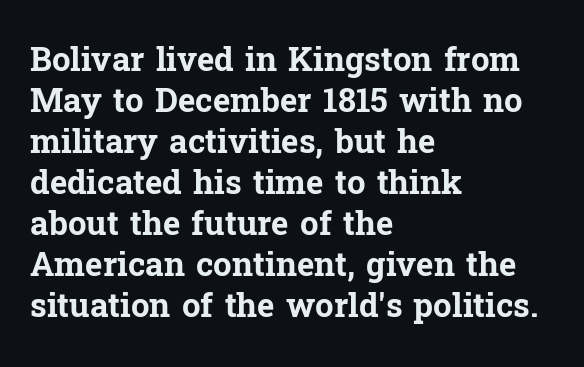
The text was rendered using a seriffed face with decorative stroke endings. Here the designer chose a conventional face with non-uniform glyph widths. Every letter is thick-stroked: bold, no question. Underline: absent. What stands out about the letter spacing? Nothing — it is the standard amount.
